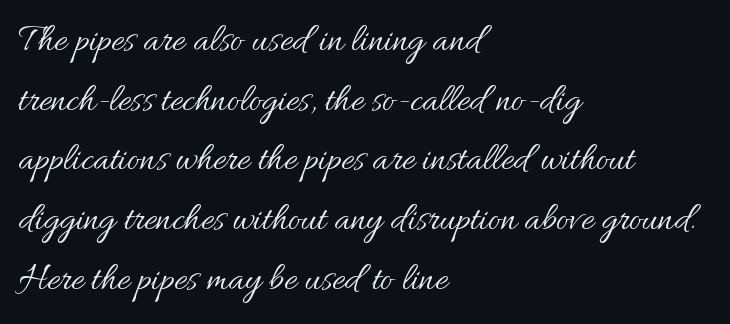
The image shows 38 px regular-weight type; set left-aligned, normal line spacing (1.57x), normal letter spacing, not underlined; medium stroke contrast and a small x-height.
